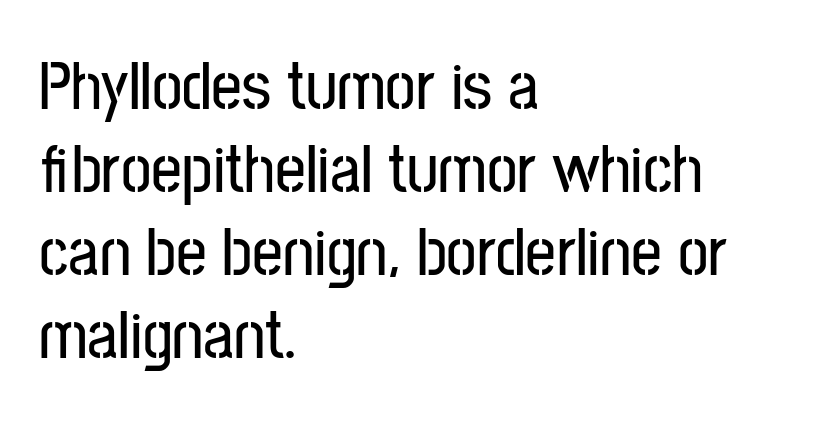
The image shows 68 px condensed sans-serif type, upright; set left-aligned, line spacing 1.22x, normal letter spacing, not underlined; low stroke contrast and a medium x-height.
